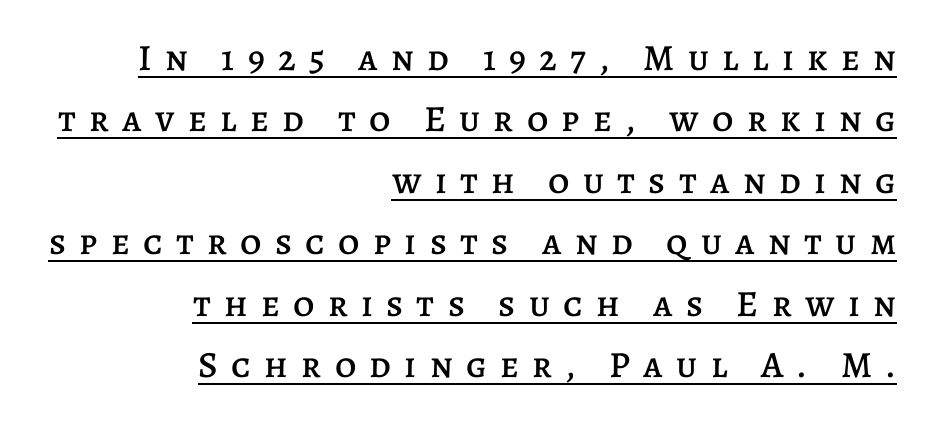
The image shows 37 px text type, upright; set right-aligned, normal line spacing (1.66x), unusually wide letter spacing (+0.36 em), underlined; low stroke contrast and a large x-height.
